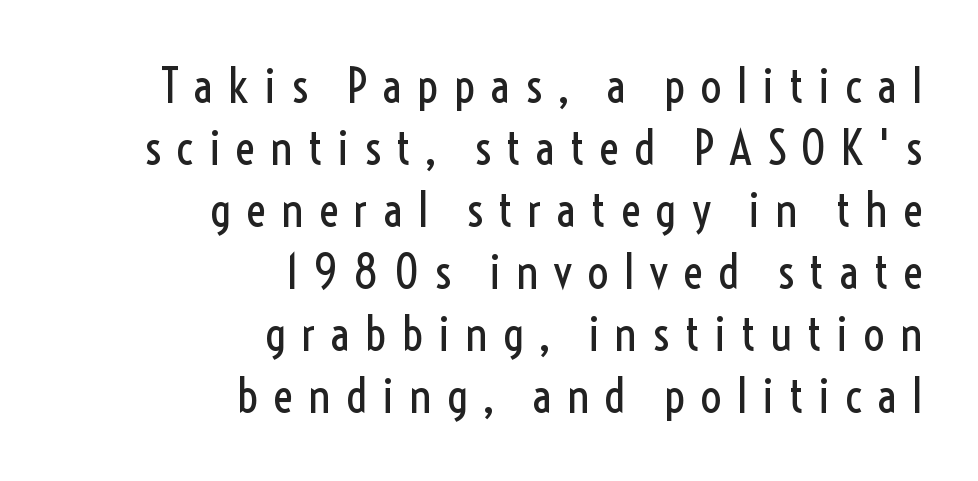
The text was rendered using a sans face with plain stroke endings. This sample uses expanded letter spacing, leaving extra air between glyphs. The lettering stays uniformly vertical, giving the passage a roman look. The baseline area is clear.
